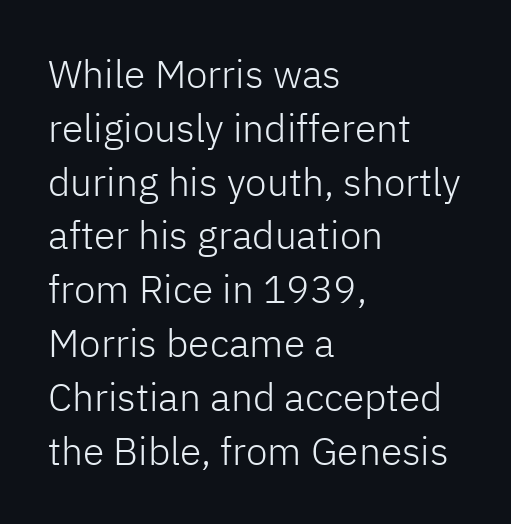
The image shows 39 px light sans-serif type, upright; set left-aligned, normal line spacing (1.38x), normal letter spacing, not underlined; low stroke contrast and a medium x-height.
